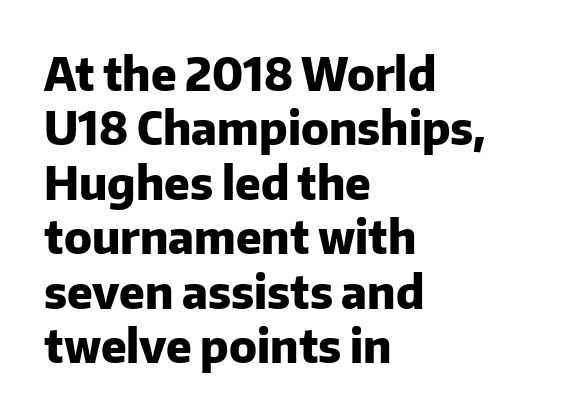
The designer went with a sans here, leaving each stem footless. Honestly, the letter spacing is just normal — you wouldn't notice it. Looks like regular typesetting: each glyph gets only the width it needs. The space beneath each line is pristine and unruled.
